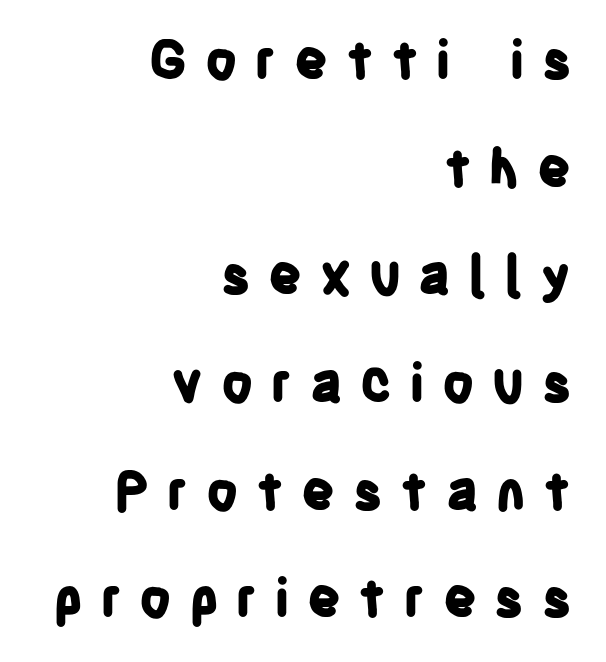
No feet cap the strokes, marking this as sans-serif type. If you drew a line through each stem, it would be perfectly vertical. Looks like regular typesetting: each glyph gets only the width it needs. Clear beneath every line of the passage. In terms of leading, this rendering errs on the spacious side. How are the letters spaced? Widely, with obvious added tracking.
